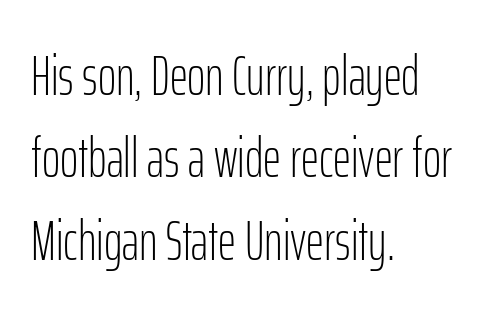
The image shows 56 px light, condensed sans-serif type, upright; set left-aligned, normal line spacing (1.47x), normal letter spacing, not underlined; low stroke contrast and a medium x-height.
